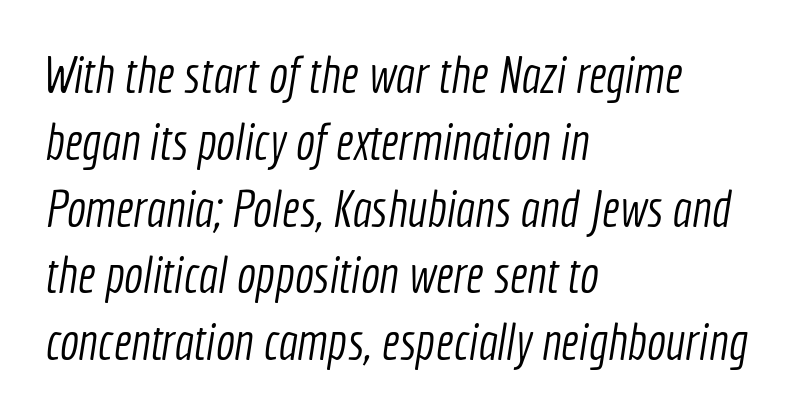
The ragged edge is on the right, which tells us the setting is flush left. The face used here is proportionally spaced, like ordinary book or web type. Vertically, the passage feels balanced, rows spaced as you'd expect. Plain, unruled lines of type. Is the stroke heavy? The answer is a plain regular-or-lighter.
